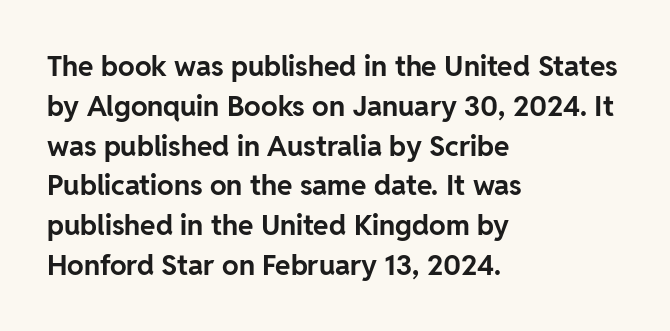
The image shows 28 px bold sans-serif type, upright; set left-aligned, normal line spacing (1.42x), normal letter spacing, not underlined; low stroke contrast and a medium x-height.
